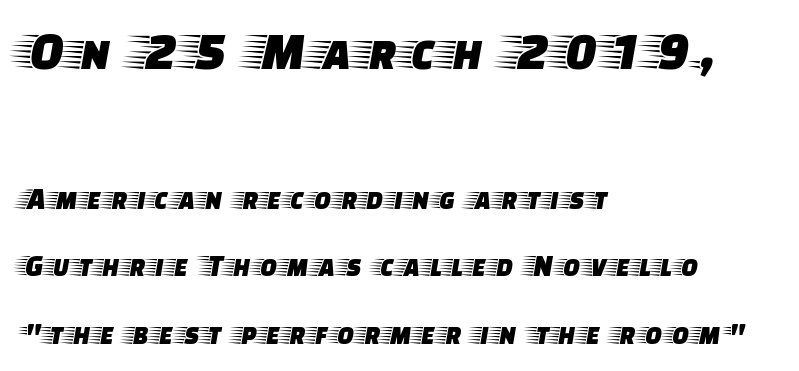
Q: Is the text italic (slanted)? A: Yes.
Q: Is the typeface a serif or a sans-serif typeface? A: Serif.
Q: Is the text underlined? A: No.
Q: How is the paragraph aligned? A: Left-aligned.
Q: Is the spacing between lines tight, normal or loose? A: Loose.
Q: Which block of text is set in a larger size, the first (top) or the second (bottom)? A: The first (top) one.
Q: Width (condensed, normal, or wide)? A: Wide.
Q: Stroke contrast? A: Low.
Q: x-height? A: Large.
Q: Monospaced? A: No.
